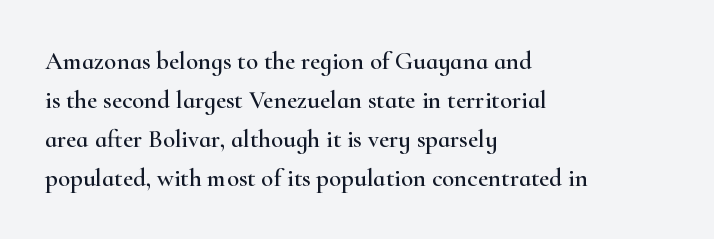
The image shows 25 px text type, upright; set left-aligned, normal line spacing (1.56x), normal letter spacing, not underlined.
